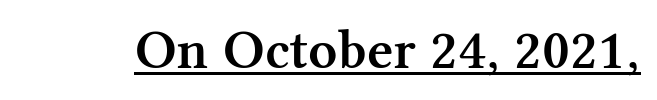
Q: Is the text bold? A: Semi-bold.
Q: Is the text italic (slanted)? A: No, it is upright.
Q: Is the typeface a serif or a sans-serif typeface? A: Serif.
Q: Is the text underlined? A: Yes.
Q: Is the spacing between letters normal or unusually wide? A: Normal.
Q: Width (condensed, normal, or wide)? A: Normal.
Q: Stroke contrast? A: Medium.
Q: x-height? A: Medium.
Q: Monospaced? A: No.
